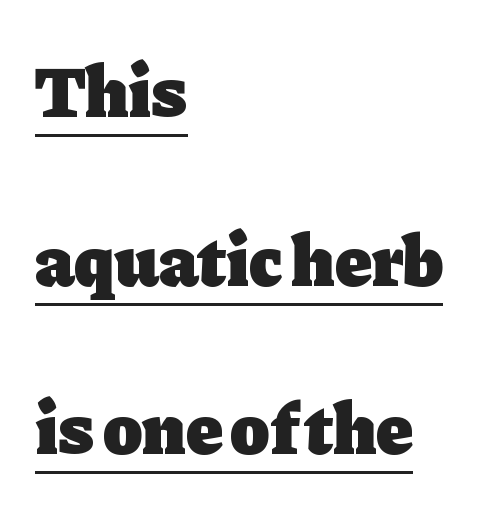
{"serif": "yes", "italic": "no", "bold": "yes", "weight": "heavy", "width": "normal", "stroke_contrast": "low", "x_height": "medium", "monospaced": "no", "underline": "yes", "align": "left", "line_spacing": "loose", "line_spacing_ratio": 2.31, "letter_spacing": "normal", "letter_spacing_em": 0.0, "glyph_px": 73}
